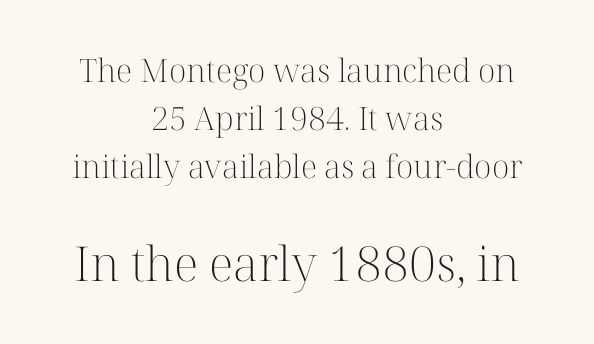
Anything drawn beneath the words? Only blank space. Caption: upper text group reduced, lower text group enlarged. Character widths vary here, with narrow letters taking less room than wide ones. Regarding serifs, this sample has them. The whitespace from short lines is split evenly between both sides. Reading down the column, the eye jumps a familiar distance to each next line.
